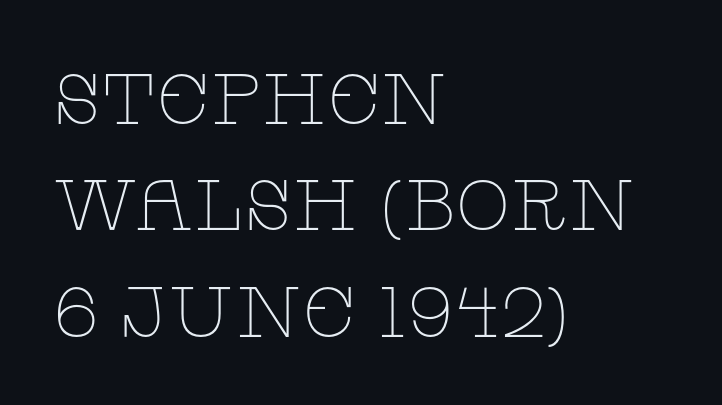
Every character sits straight up, as roman type does. Line spacing here is normal. Decoration check: the copy has no underline. The rendering keeps characters at their native spacing. Line starts are locked; line ends wander. You could not count columns in this text — the font is proportionally spaced.
